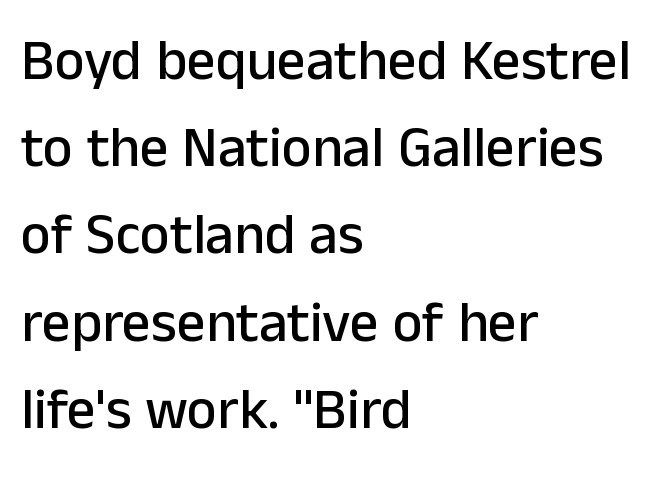
The image shows 57 px sans-serif type, upright; set left-aligned, normal line spacing (1.53x), normal letter spacing, not underlined; low stroke contrast and a medium x-height.
